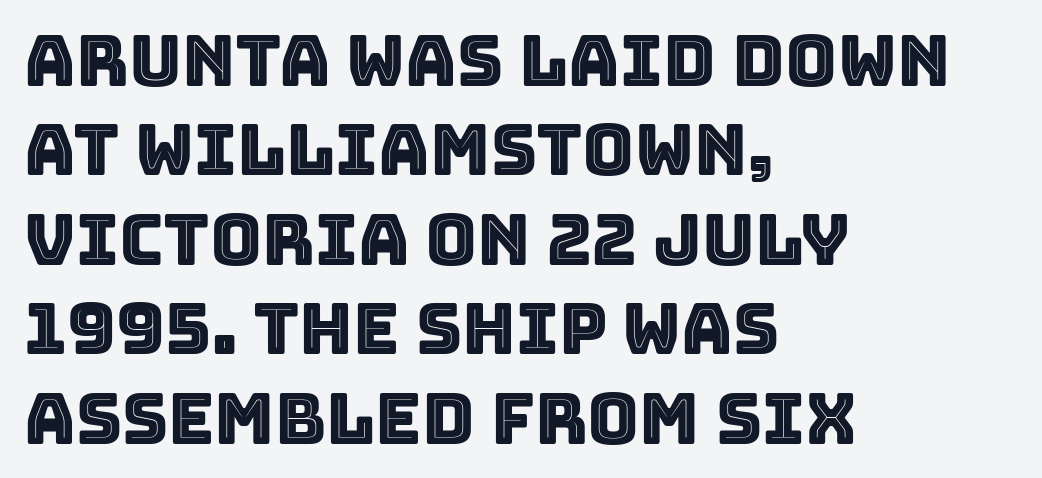
The image shows 71 px text type, upright; set left-aligned, normal line spacing (1.26x), normal letter spacing, not underlined; a large x-height.
